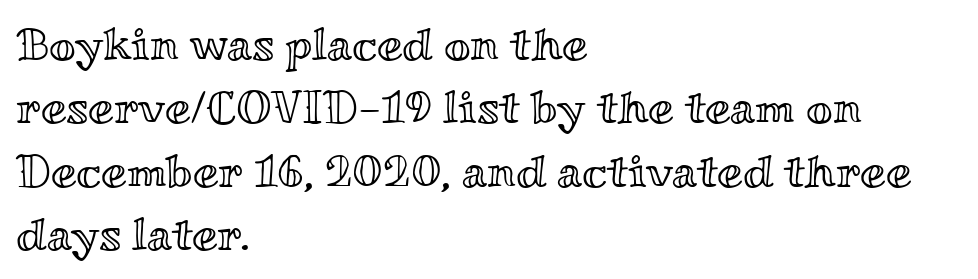
Q: Is the text italic (slanted)? A: No, it is upright.
Q: Is the text underlined? A: No.
Q: How is the paragraph aligned? A: Left-aligned.
Q: Is the spacing between letters normal or unusually wide? A: Normal.
Q: Is the spacing between lines tight, normal or loose? A: Normal.
Q: Width (condensed, normal, or wide)? A: Wide.
Q: x-height? A: Small.
Q: Monospaced? A: No.
